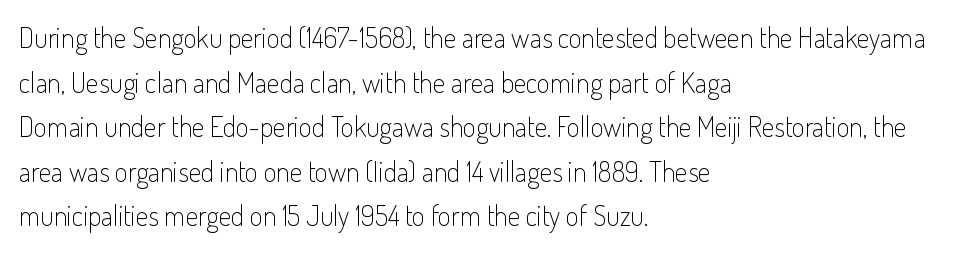
The image shows 28 px light, condensed sans-serif type, upright; set left-aligned, normal line spacing (1.59x), normal letter spacing, not underlined; low stroke contrast and a small x-height.
